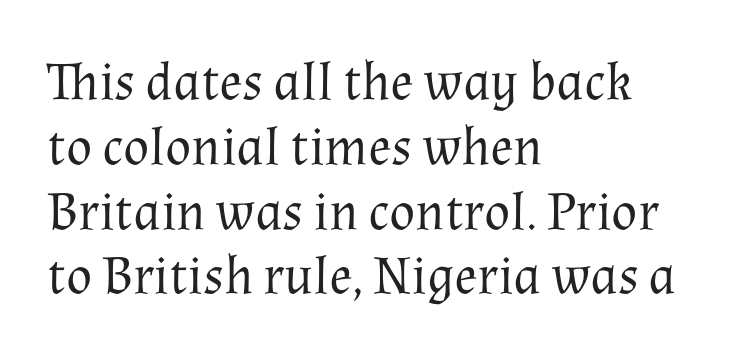
{"serif": "yes", "italic": "no", "bold": "no", "weight": "regular", "width": "normal", "stroke_contrast": "medium", "x_height": "medium", "monospaced": "no", "underline": "no", "align": "left", "line_spacing_ratio": 1.2, "letter_spacing": "normal", "letter_spacing_em": 0.0, "glyph_px": 54}
